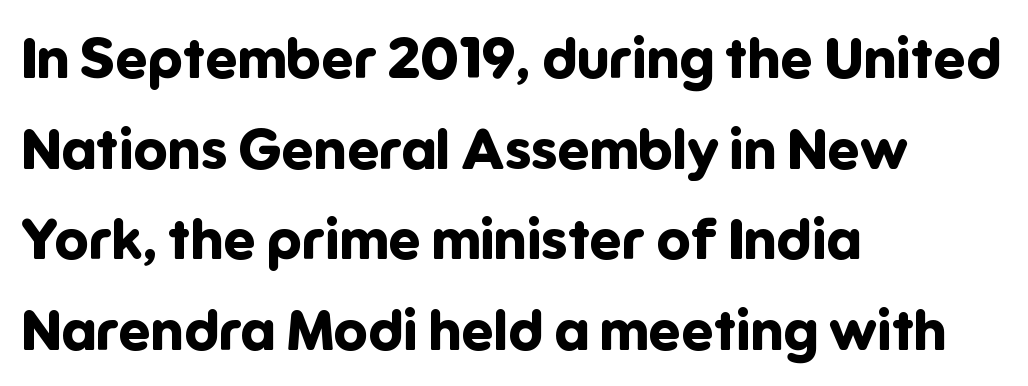
The image shows 57 px bold sans-serif type, upright; set left-aligned, normal line spacing (1.59x), normal letter spacing, not underlined; low stroke contrast and a medium x-height.
